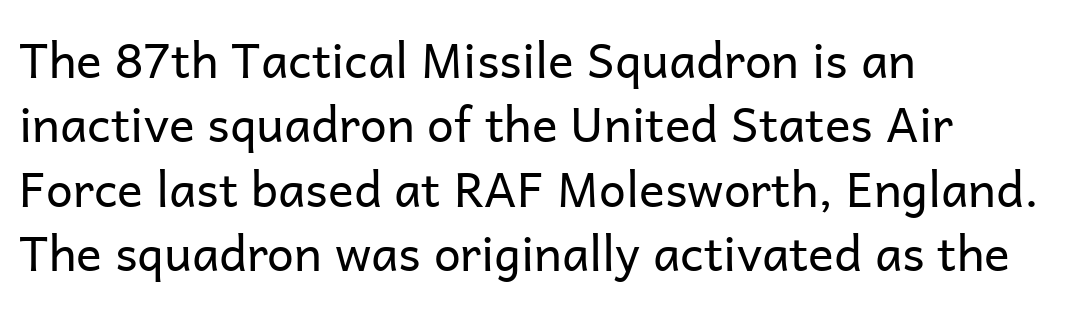
{"serif": "no", "italic": "no", "bold": "no", "weight": "regular", "width": "normal", "stroke_contrast": "low", "x_height": "medium", "monospaced": "no", "underline": "no", "align": "left", "line_spacing": "normal", "line_spacing_ratio": 1.34, "letter_spacing": "normal", "letter_spacing_em": 0.0, "glyph_px": 48}
